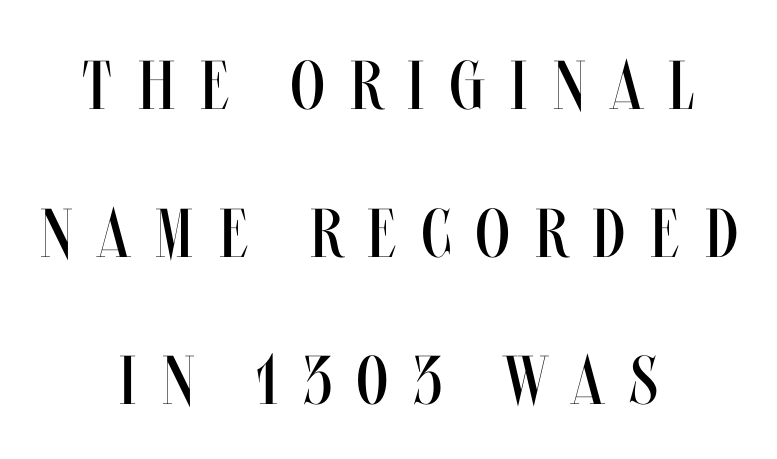
The image shows 69 px regular-weight, condensed type, upright; set centered, loose line spacing (2.14x), unusually wide letter spacing (+0.37 em), not underlined; medium stroke contrast and a large x-height.
